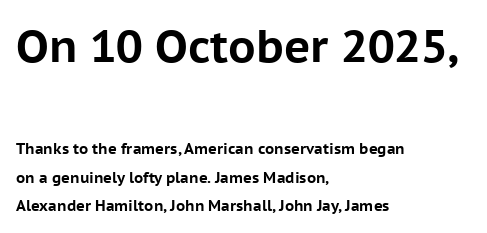
The image shows 45 px bold sans-serif type, upright; set left-aligned, loose line spacing (1.91x), normal letter spacing, not underlined; the first (top) block is 3.0x larger; low stroke contrast and a medium x-height.
